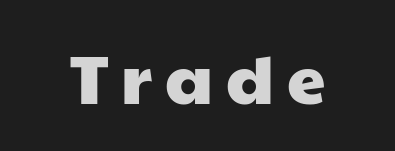
The image shows 69 px wide sans-serif type; set not underlined; low stroke contrast and a medium x-height.
